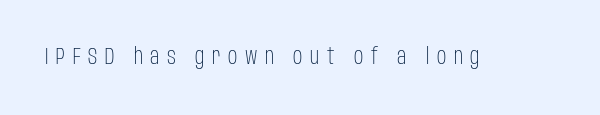
The image shows 23 px text type, upright; set unusually wide letter spacing (+0.33 em), not underlined.
